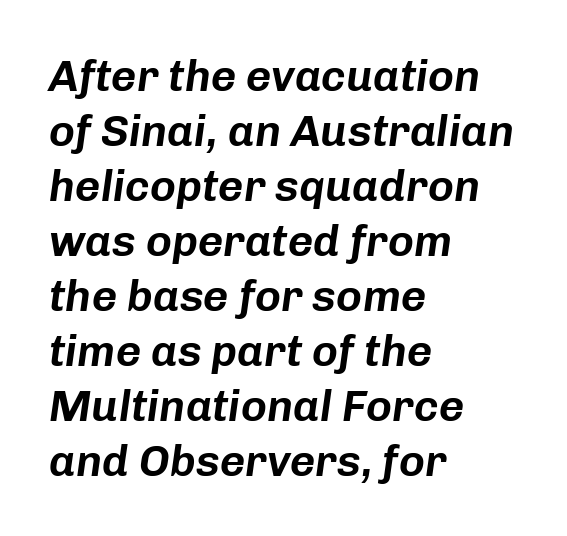
{"italic": "yes", "lean": "right", "slant_degrees": 8, "width": "normal", "stroke_contrast": "low", "x_height": "medium", "monospaced": "no", "underline": "no", "align": "left", "line_spacing": "normal", "line_spacing_ratio": 1.25, "letter_spacing": "normal", "letter_spacing_em": 0.0, "glyph_px": 44}
